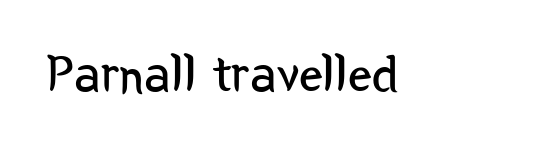
Has an underline been added? It has not. Quick note: not italic, upright. The typesetting does not lean heavy: it is not bold. Students, note that the glyphs here touch the page at normal intervals.
